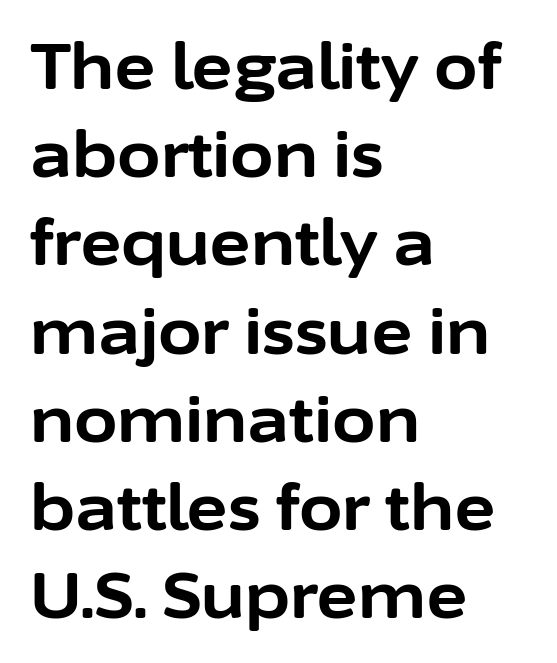
The image shows 63 px bold sans-serif type, upright; set left-aligned, normal line spacing (1.4x), normal letter spacing, not underlined; low stroke contrast and a medium x-height.
